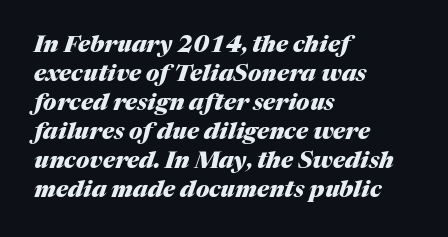
The block of text has a typical density, with ordinary space between rows. Typesetter's note: full bold, strokes at maximum text heaviness. A clean baseline with only descenders dipping below it. Rendered with sloped, italic letterforms. Each word holds together tightly as a unit, with standard inter-letter gaps.
